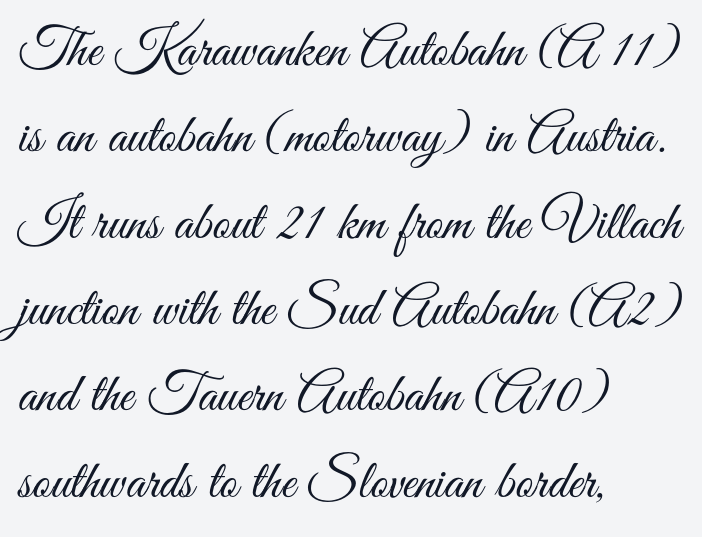
Q: Is the text bold? A: No.
Q: Is the text italic (slanted)? A: Yes.
Q: Is the typeface a serif or a sans-serif typeface? A: Sans-serif.
Q: Is the text underlined? A: No.
Q: How is the paragraph aligned? A: Left-aligned.
Q: Is the spacing between letters normal or unusually wide? A: Normal.
Q: Is the spacing between lines tight, normal or loose? A: Normal.
Q: Width (condensed, normal, or wide)? A: Condensed.
Q: Stroke contrast? A: Medium.
Q: x-height? A: Small.
Q: Monospaced? A: No.
